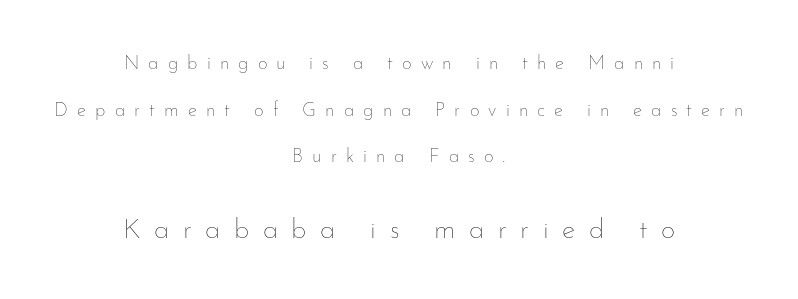
Q: Is the text bold? A: No.
Q: Is the text italic (slanted)? A: No, it is upright.
Q: Is the text underlined? A: No.
Q: How is the paragraph aligned? A: Centered.
Q: Is the spacing between letters normal or unusually wide? A: Unusually wide.
Q: Is the spacing between lines tight, normal or loose? A: Loose.
Q: Which block of text is set in a larger size, the first (top) or the second (bottom)? A: The second (bottom) one.
Q: Width (condensed, normal, or wide)? A: Normal.
Q: Stroke contrast? A: Low.
Q: x-height? A: Small.
Q: Monospaced? A: No.
